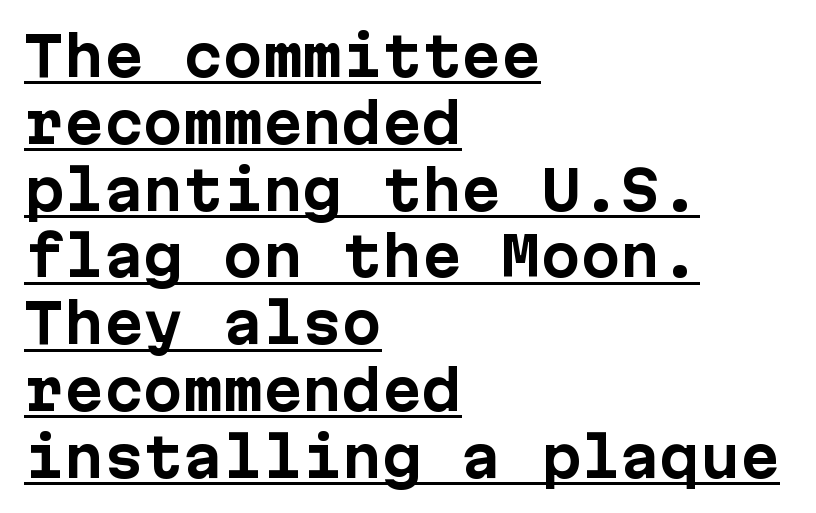
Q: Is the text bold? A: Yes.
Q: Is the text italic (slanted)? A: No, it is upright.
Q: Is the typeface a serif or a sans-serif typeface? A: Sans-serif.
Q: Is the text underlined? A: Yes.
Q: How is the paragraph aligned? A: Left-aligned.
Q: Is the spacing between letters normal or unusually wide? A: Normal.
Q: Is the spacing between lines tight, normal or loose? A: Normal.
Q: Width (condensed, normal, or wide)? A: Normal.
Q: Stroke contrast? A: Low.
Q: x-height? A: Medium.
Q: Monospaced? A: Yes.
